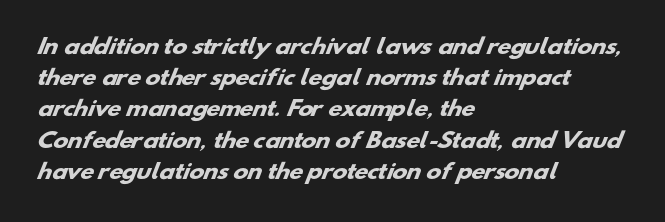
Left-aligned paragraph, ragged on the right. Is there much room between lines? A standard amount, neither cramped nor airy. Compared with typical body copy, the letter spacing here is the same. The sample has been set heavy, in full bold. Honestly, there is no underline to notice here at all.
